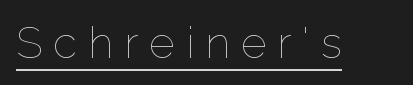
The image shows 44 px thin type, upright; set unusually wide letter spacing (+0.25 em), underlined; low stroke contrast and a medium x-height.
